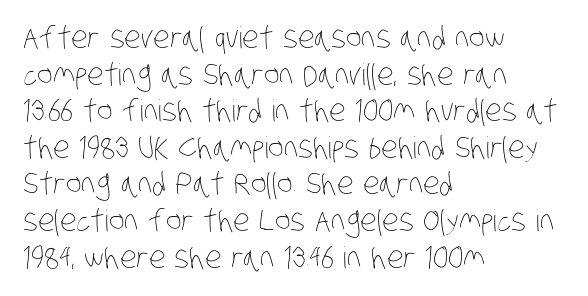
Typeset ragged right — the left edge is the straight one. Stems and bowls with no extra thickness — not bold. Do the characters align in a grid? No, the font is proportional. Inter-character spacing is left at the font's built-in metrics. Words float on clear page, feet unadorned.
